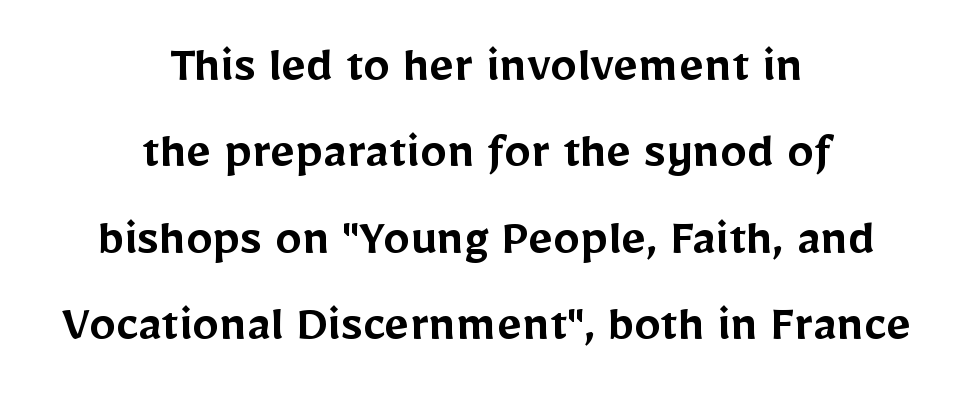
The image shows 54 px semibold sans-serif type, upright; set centered, normal line spacing (1.6x), normal letter spacing, not underlined; low stroke contrast and a medium x-height.
